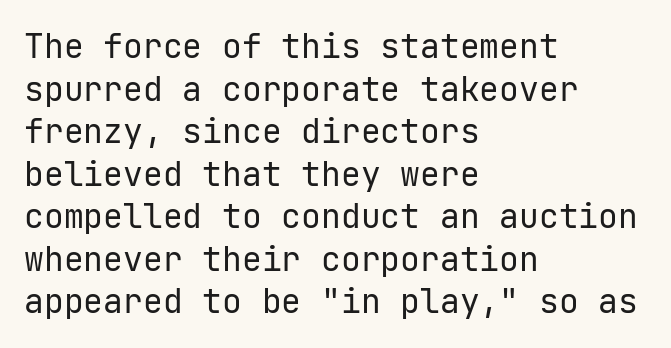
Q: Is the text bold? A: No.
Q: Is the text italic (slanted)? A: No, it is upright.
Q: Is the typeface a serif or a sans-serif typeface? A: Sans-serif.
Q: Is the text underlined? A: No.
Q: How is the paragraph aligned? A: Left-aligned.
Q: Is the spacing between letters normal or unusually wide? A: Normal.
Q: Is the spacing between lines tight, normal or loose? A: Normal.
Q: Width (condensed, normal, or wide)? A: Normal.
Q: Stroke contrast? A: Low.
Q: x-height? A: Medium.
